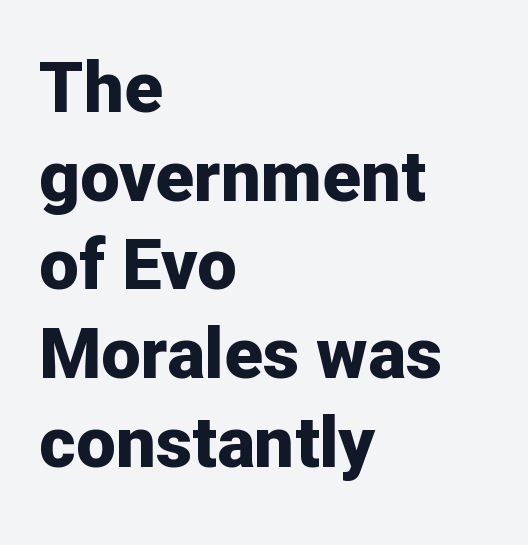
Q: Is the text bold? A: Yes.
Q: Is the text italic (slanted)? A: No, it is upright.
Q: Is the typeface a serif or a sans-serif typeface? A: Sans-serif.
Q: Is the text underlined? A: No.
Q: How is the paragraph aligned? A: Left-aligned.
Q: Is the spacing between letters normal or unusually wide? A: Normal.
Q: Is the spacing between lines tight, normal or loose? A: Normal.
Q: Width (condensed, normal, or wide)? A: Normal.
Q: Stroke contrast? A: Low.
Q: x-height? A: Medium.
Q: Monospaced? A: No.
